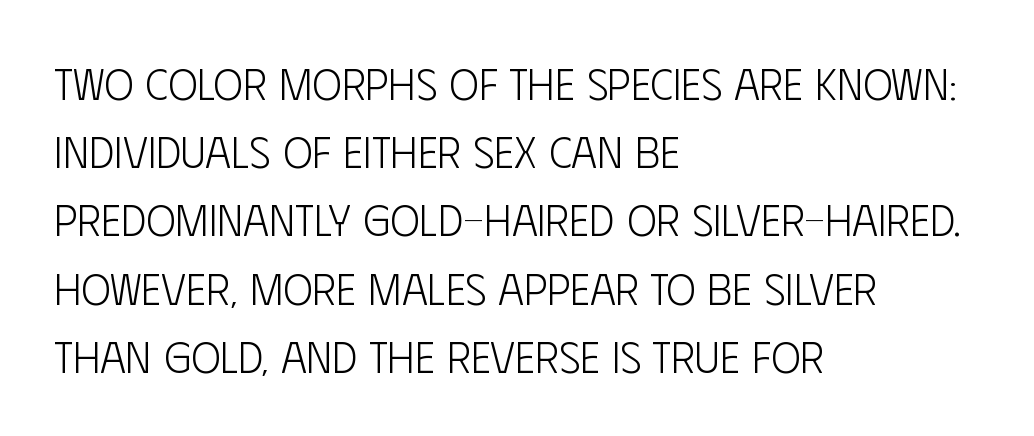
The image shows 44 px light, condensed sans-serif type, upright; set left-aligned, normal line spacing (1.55x), normal letter spacing, not underlined; low stroke contrast and a large x-height.
